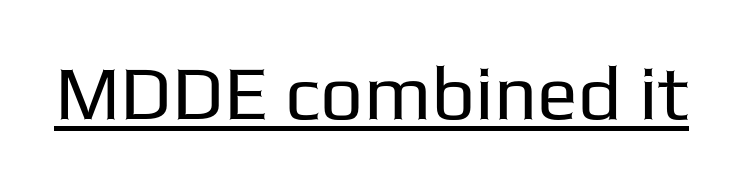
The image shows 76 px regular-weight sans-serif type, upright; set normal letter spacing, underlined; low stroke contrast and a medium x-height.
